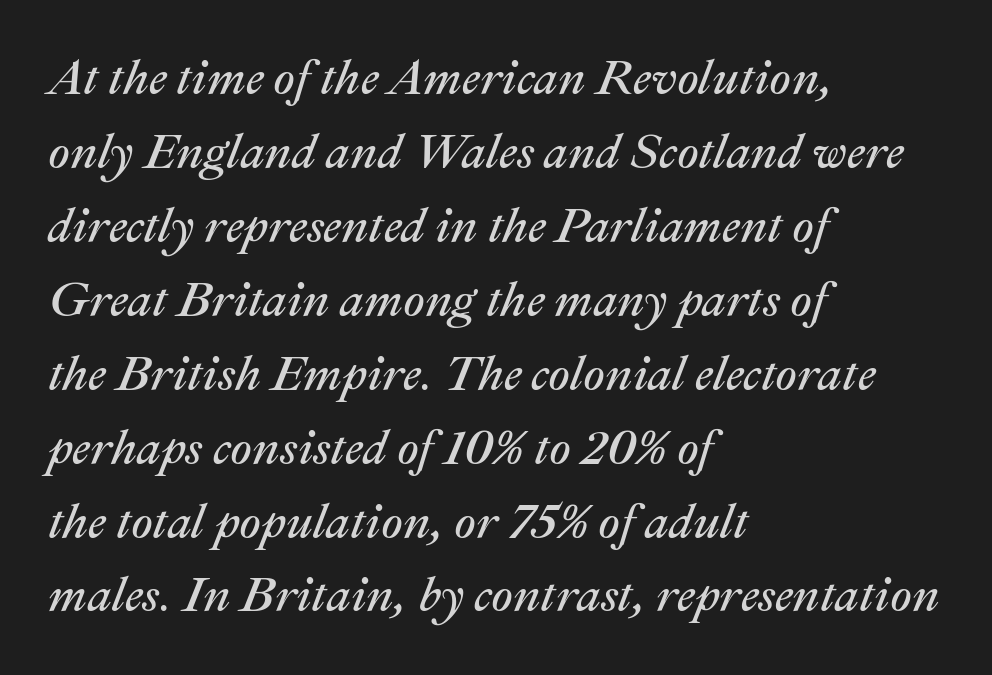
{"italic": "yes", "lean": "right", "slant_degrees": 22, "bold": "no", "weight": "regular", "width": "normal", "stroke_contrast": "medium", "x_height": "medium", "monospaced": "no", "underline": "no", "align": "left", "line_spacing": "normal", "line_spacing_ratio": 1.54, "letter_spacing": "normal", "letter_spacing_em": 0.0, "glyph_px": 48}
